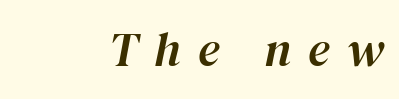
Q: Is the text italic (slanted)? A: Yes, it leans right by about 12 degrees.
Q: Is the text underlined? A: No.
Q: How is the paragraph aligned? A: Right-aligned.
Q: Is the spacing between letters normal or unusually wide? A: Unusually wide.
Q: Width (condensed, normal, or wide)? A: Normal.
Q: Stroke contrast? A: High.
Q: x-height? A: Medium.
Q: Monospaced? A: No.
